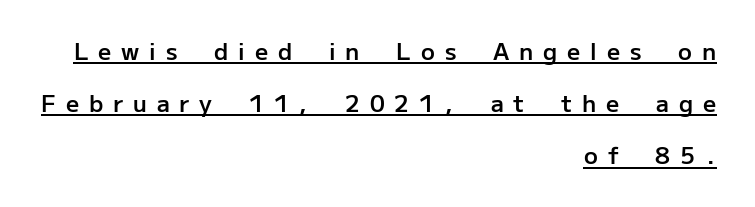
Compared with typical body copy, the letter spacing here is much looser. You could fit nearly another row in the gap between these rows. Casual observation: everything's shoved over to the right. Summary of weight: moderately heavy, a semibold. A roman cut, with each character standing at attention. This is underlined copy, the kind a proofreader might mark for attention.
